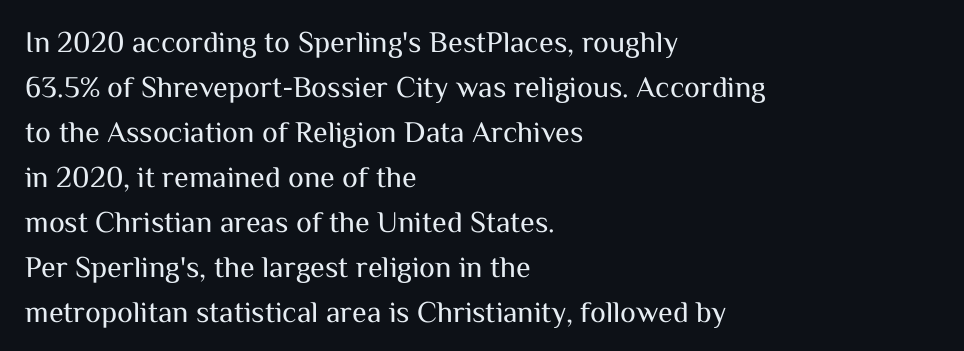
{"serif": "no", "italic": "no", "bold": "no", "weight": "regular", "width": "normal", "stroke_contrast": "medium", "x_height": "medium", "monospaced": "no", "underline": "no", "align": "left", "line_spacing": "normal", "line_spacing_ratio": 1.5, "letter_spacing": "normal", "letter_spacing_em": 0.0, "glyph_px": 30}
